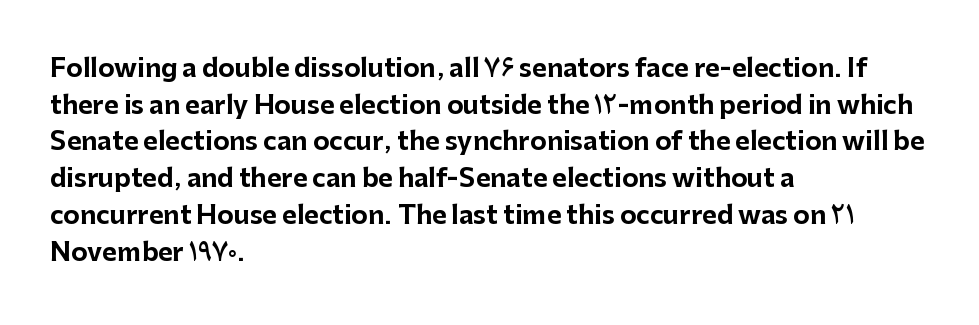
The image shows 25 px bold type, upright; set left-aligned, normal line spacing (1.47x), normal letter spacing, not underlined.
